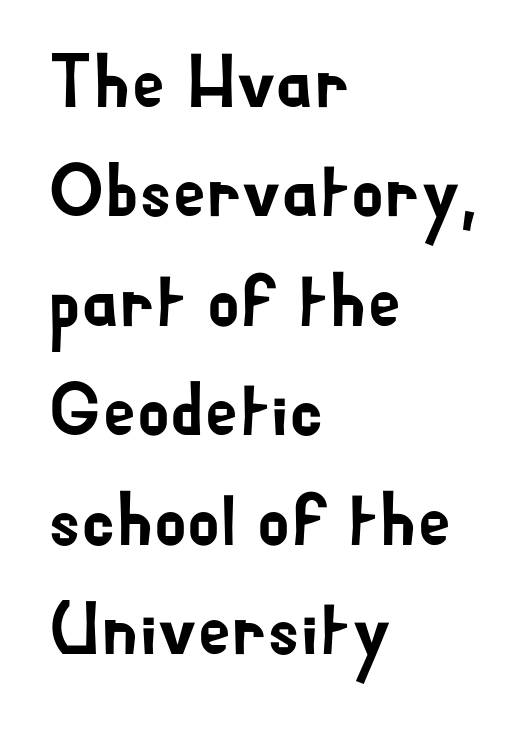
No italicization has been applied; the sample stays upright. The ragged edge is on the right, which tells us the setting is flush left. Nobody touched the tracking dial on this one. Has an underline been added? It has not. I'd call this a sans setting — the letters go barefoot.
